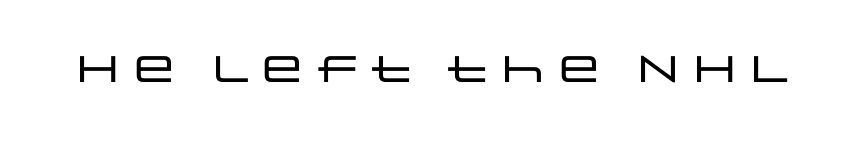
The image shows 37 px wide sans-serif type, upright; set normal letter spacing, not underlined; low stroke contrast and a large x-height.
